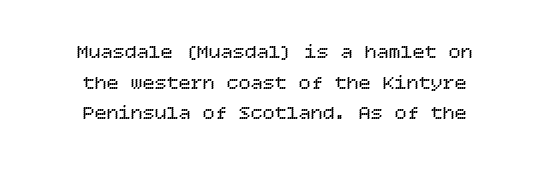
The vertical gap from one line to the next is medium. The whitespace from short lines is split evenly between both sides. Each row of text sits above clean, open space. The specimen reads as upright at a glance. Spacing between characters is what you'd get straight out of the box. Bold? No — there's no thickening of the strokes.
